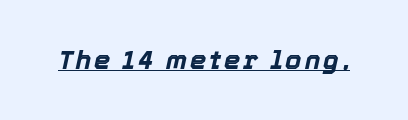
This is oblique type, the kind used for emphasis or titles. Summary of weight: heavy, a full bold. The string is rendered with underlining switched on.
